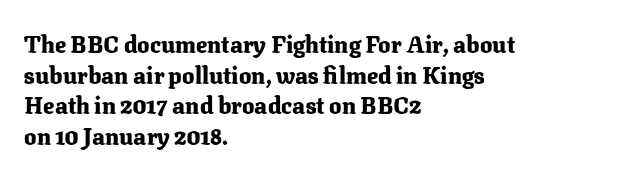
Q: Is the text bold? A: Yes.
Q: Is the text italic (slanted)? A: No, it is upright.
Q: Is the text underlined? A: No.
Q: How is the paragraph aligned? A: Left-aligned.
Q: Is the spacing between letters normal or unusually wide? A: Normal.
Q: Is the spacing between lines tight, normal or loose? A: Normal.
